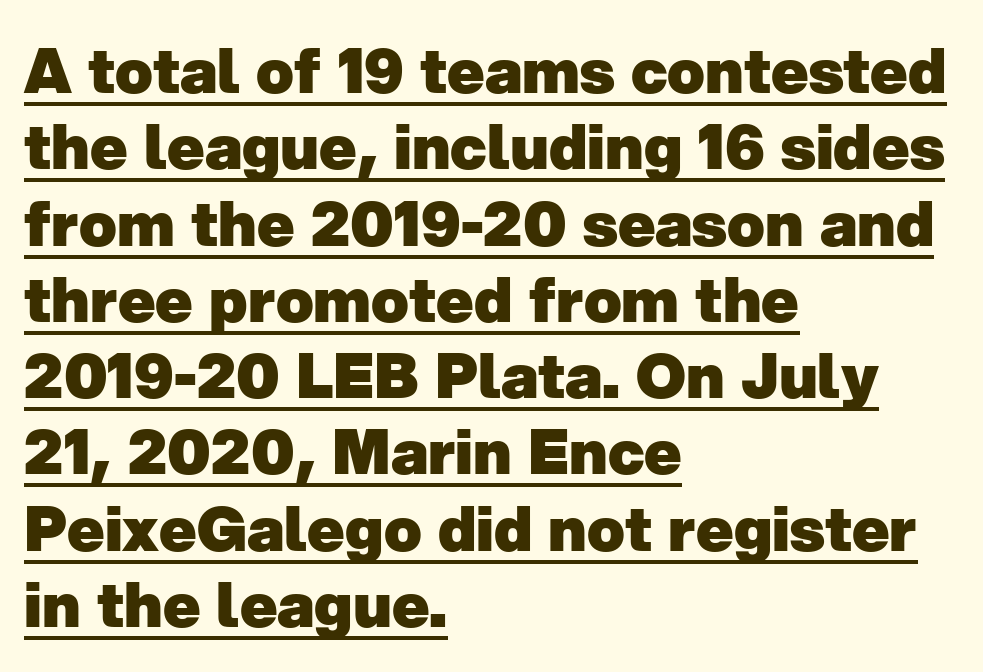
Caption: bold face, heavy strokes. Looks like regular typesetting: each glyph gets only the width it needs. Standard letterfit; no display-style spreading of the glyphs. Students, observe the line beneath the letters — that is underlining. Nothing sits at the stroke ends, so this counts as sans-serif.
